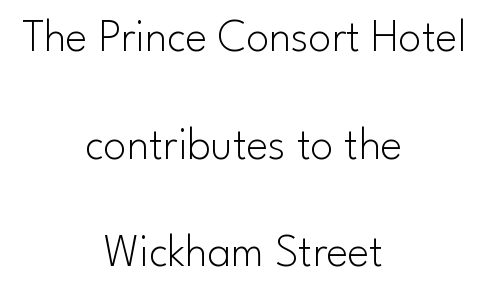
{"serif": "no", "italic": "no", "bold": "no", "weight": "light", "width": "normal", "stroke_contrast": "low", "x_height": "small", "monospaced": "no", "underline": "no", "align": "center", "line_spacing": "loose", "line_spacing_ratio": 2.34, "letter_spacing": "normal", "letter_spacing_em": 0.0, "glyph_px": 46}
